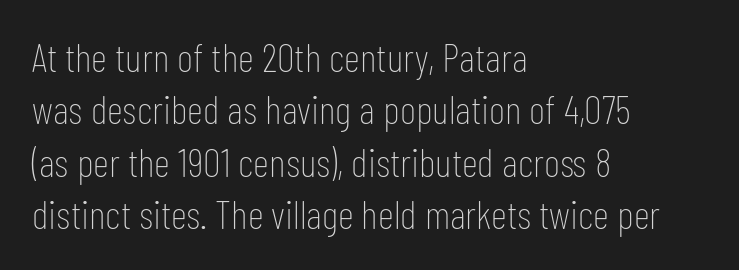
{"serif": "no", "italic": "no", "bold": "no", "weight": "thin", "width": "condensed", "stroke_contrast": "low", "x_height": "medium", "monospaced": "no", "underline": "no", "align": "left", "line_spacing": "normal", "line_spacing_ratio": 1.31, "letter_spacing": "normal", "letter_spacing_em": 0.0, "glyph_px": 40}
